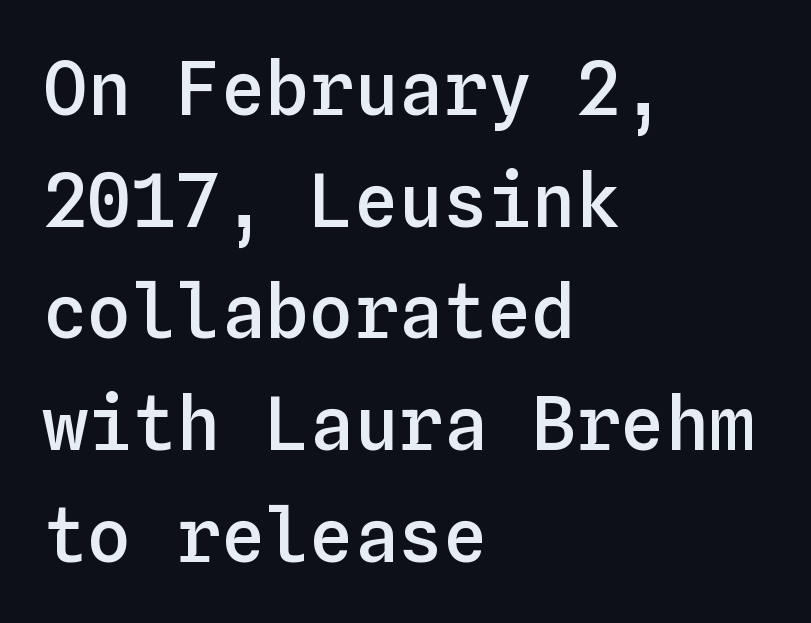
Q: Is the text bold? A: Semi-bold.
Q: Is the text italic (slanted)? A: No, it is upright.
Q: Is the text underlined? A: No.
Q: How is the paragraph aligned? A: Left-aligned.
Q: Is the spacing between letters normal or unusually wide? A: Normal.
Q: Is the spacing between lines tight, normal or loose? A: Normal.
Q: Width (condensed, normal, or wide)? A: Normal.
Q: Stroke contrast? A: Low.
Q: x-height? A: Medium.
Q: Monospaced? A: Yes.
